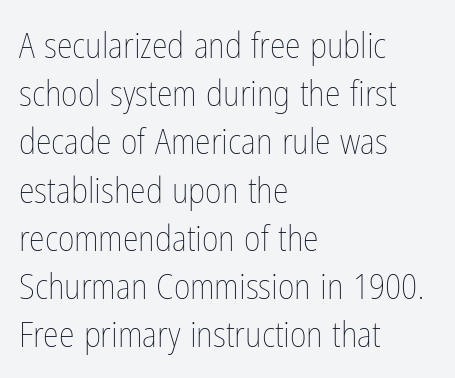
Q: Is the text bold? A: No.
Q: Is the text italic (slanted)? A: No, it is upright.
Q: Is the text underlined? A: No.
Q: How is the paragraph aligned? A: Left-aligned.
Q: Is the spacing between letters normal or unusually wide? A: Normal.
Q: Is the spacing between lines tight, normal or loose? A: Normal.
Q: Width (condensed, normal, or wide)? A: Condensed.
Q: Stroke contrast? A: Low.
Q: x-height? A: Medium.
Q: Monospaced? A: No.
